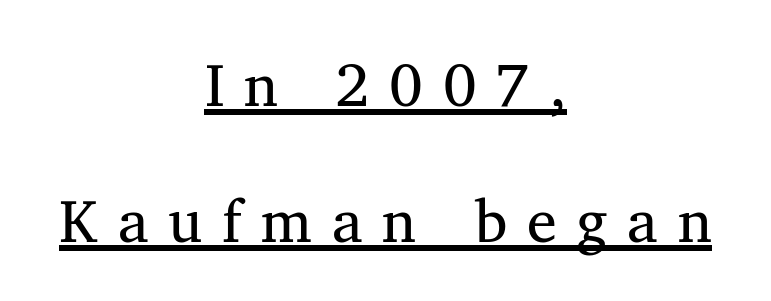
Examine the stroke ends and you'll spot serifs. The setting favours the middle, as headings and verse often do. Caption: face not bold, strokes unweighted. Notice how a bar underscores the lettering throughout.
